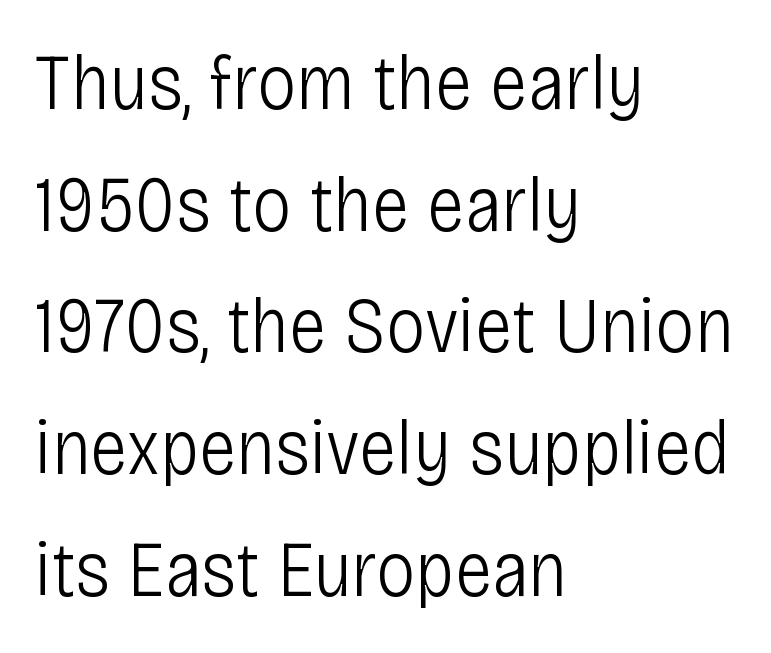
All the whitespace from short lines collects on the right. Students, note that the glyphs here touch the page at normal intervals. A bare baseline throughout the passage. The strokes are not fattened; the text isn't bold. The letters advance in unequal steps, a hallmark of proportional type.
